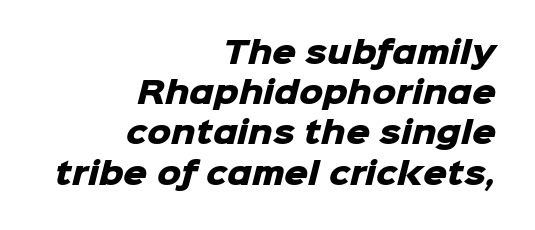
The image shows 30 px heavy sans-serif type; set right-aligned, normal line spacing (1.34x), normal letter spacing, not underlined; low stroke contrast and a medium x-height.
